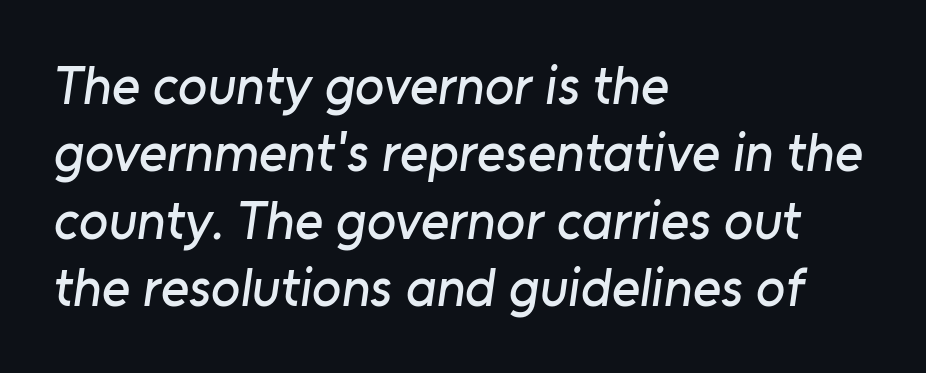
{"serif": "no", "width": "normal", "stroke_contrast": "low", "x_height": "medium", "monospaced": "no", "underline": "no", "align": "left", "line_spacing": "normal", "line_spacing_ratio": 1.25, "letter_spacing": "normal", "letter_spacing_em": 0.0, "glyph_px": 54}
